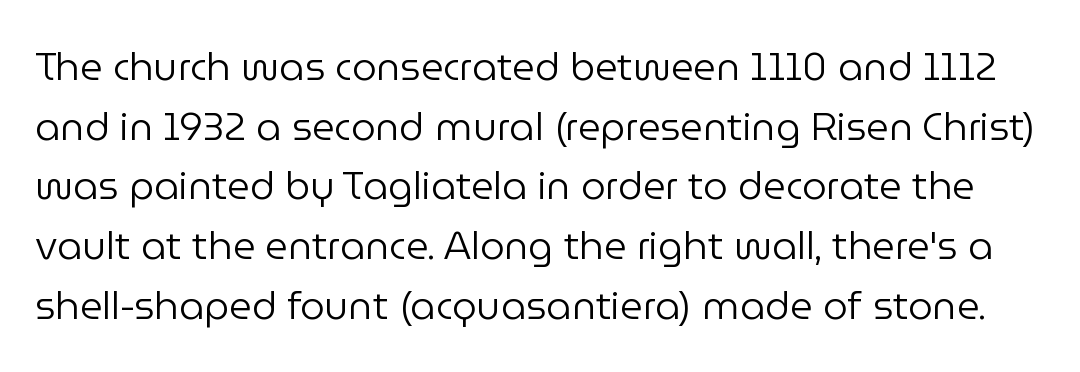
The typography opts for an upright posture over an oblique one. Caption: face not bold, strokes unweighted. Default kerning and tracking; the words read as compact shapes. This sample has the flowing, uneven cadence of proportional lettering.
